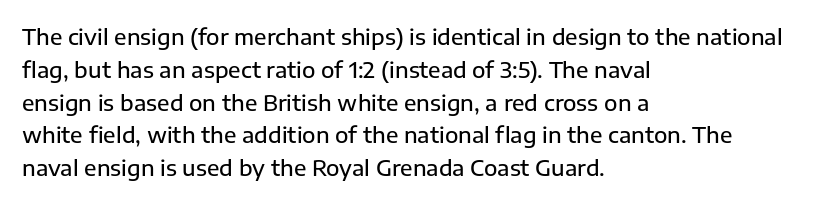
The image shows 22 px text type, upright; set left-aligned, normal line spacing (1.49x), normal letter spacing, not underlined.
